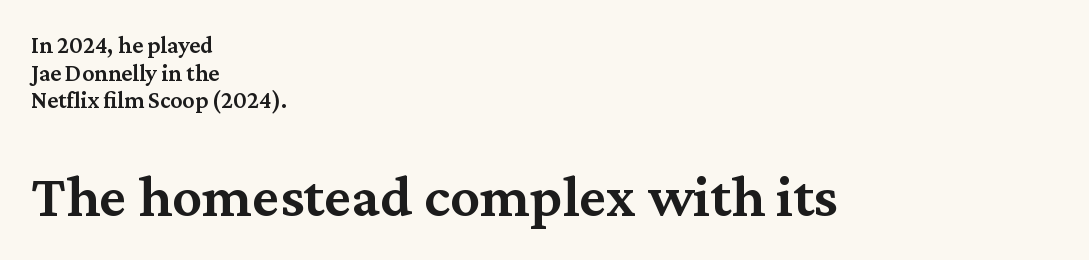
The image shows 60 px semibold serif type, upright; set left-aligned, tight line spacing (1.15x), normal letter spacing, not underlined; the second (bottom) block is 2.5x larger; medium stroke contrast and a medium x-height.
